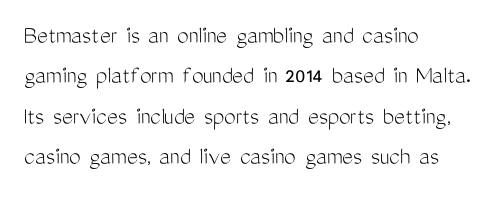
Q: Is the text bold? A: No.
Q: Is the text italic (slanted)? A: No, it is upright.
Q: Is the text underlined? A: No.
Q: How is the paragraph aligned? A: Left-aligned.
Q: Is the spacing between letters normal or unusually wide? A: Normal.
Q: Is the spacing between lines tight, normal or loose? A: Normal.
